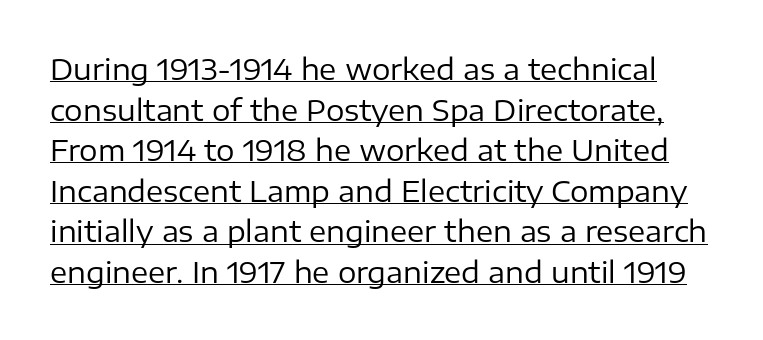
Q: Is the text bold? A: No.
Q: Is the text italic (slanted)? A: No, it is upright.
Q: Is the typeface a serif or a sans-serif typeface? A: Sans-serif.
Q: Is the text underlined? A: Yes.
Q: Is the spacing between letters normal or unusually wide? A: Normal.
Q: Is the spacing between lines tight, normal or loose? A: Normal.
Q: Width (condensed, normal, or wide)? A: Normal.
Q: Stroke contrast? A: Low.
Q: x-height? A: Medium.
Q: Monospaced? A: No.
